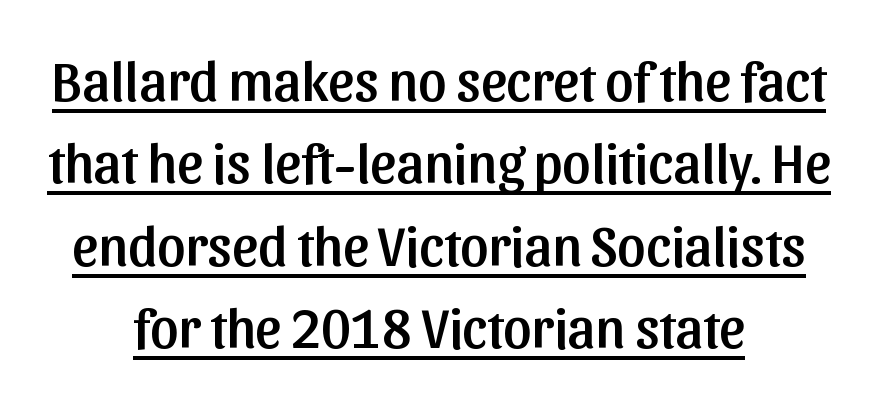
The image shows 56 px sans-serif type, upright; set centered, normal line spacing (1.47x), normal letter spacing, underlined; low stroke contrast and a medium x-height.
